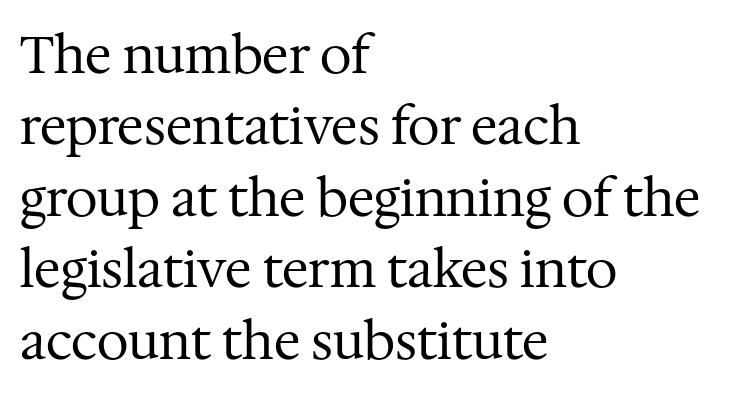
{"serif": "yes", "italic": "no", "bold": "no", "weight": "regular", "width": "normal", "stroke_contrast": "medium", "x_height": "medium", "monospaced": "no", "underline": "no", "align": "left", "line_spacing": "normal", "line_spacing_ratio": 1.4, "letter_spacing": "normal", "letter_spacing_em": 0.0, "glyph_px": 51}
